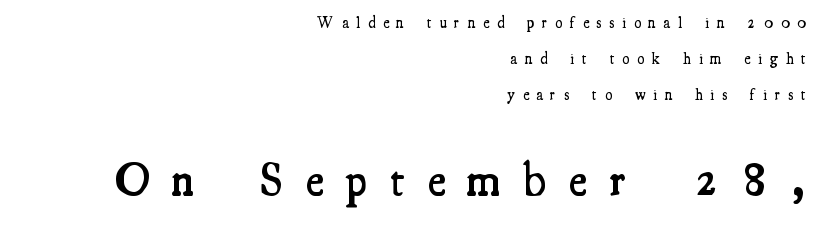
Q: Is the text bold? A: Semi-bold.
Q: Is the text italic (slanted)? A: No, it is upright.
Q: Is the typeface a serif or a sans-serif typeface? A: Serif.
Q: Is the text underlined? A: No.
Q: How is the paragraph aligned? A: Right-aligned.
Q: Is the spacing between letters normal or unusually wide? A: Unusually wide.
Q: Is the spacing between lines tight, normal or loose? A: Loose.
Q: Which block of text is set in a larger size, the first (top) or the second (bottom)? A: The second (bottom) one.
Q: Width (condensed, normal, or wide)? A: Condensed.
Q: Stroke contrast? A: Medium.
Q: x-height? A: Small.
Q: Monospaced? A: No.
